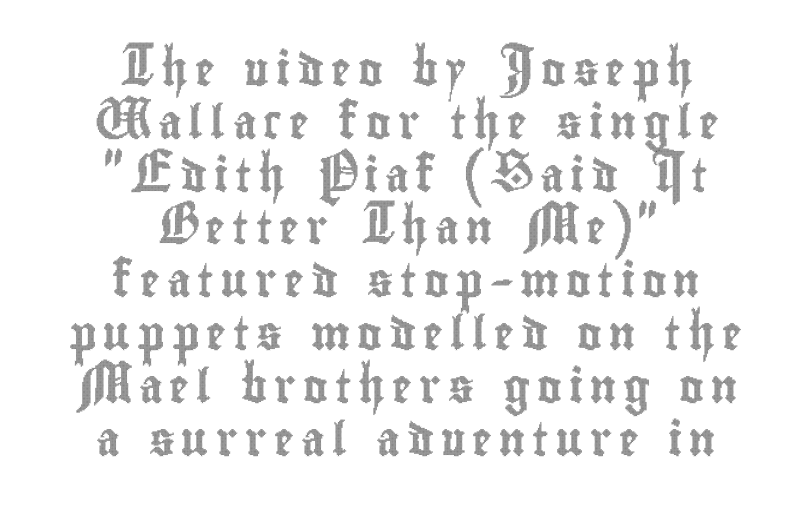
The image shows 33 px condensed type, upright; set centered, normal line spacing (1.6x), unusually wide letter spacing (+0.21 em), not underlined; a small x-height.
